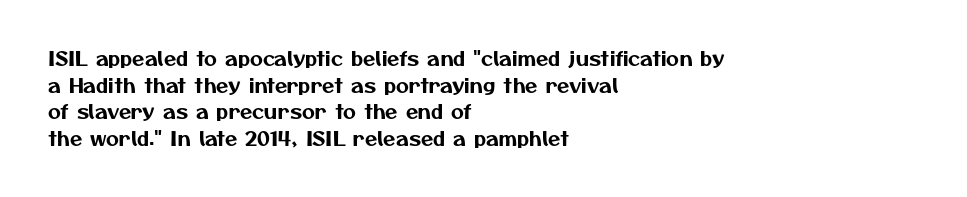
{"underline": "no", "align": "left", "line_spacing": "normal", "line_spacing_ratio": 1.33, "letter_spacing": "normal", "letter_spacing_em": 0.0, "glyph_px": 20}
